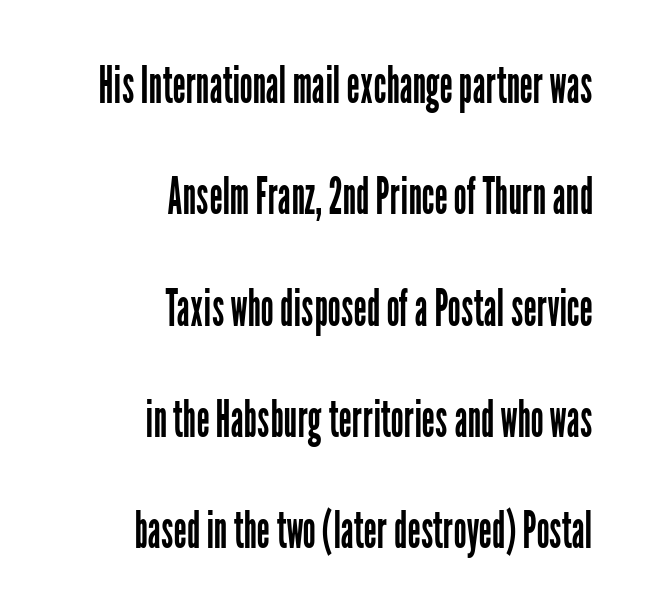
A typesetter would call this proportional, since set widths differ per character. The compositor pushed each line to the right boundary. Heft: none added — not bold. Posture: straight, roman, zero tilt. Is the letter spacing exaggerated? No — it looks like the ordinary default.
